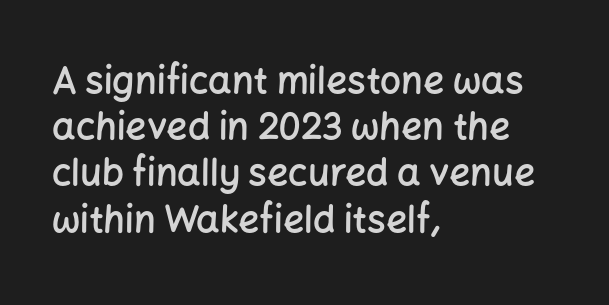
{"serif": "no", "italic": "no", "bold": "semi", "weight": "semibold", "width": "normal", "stroke_contrast": "low", "x_height": "medium", "monospaced": "no", "underline": "no", "align": "left", "line_spacing": "normal", "line_spacing_ratio": 1.25, "letter_spacing": "normal", "letter_spacing_em": 0.0, "glyph_px": 37}
